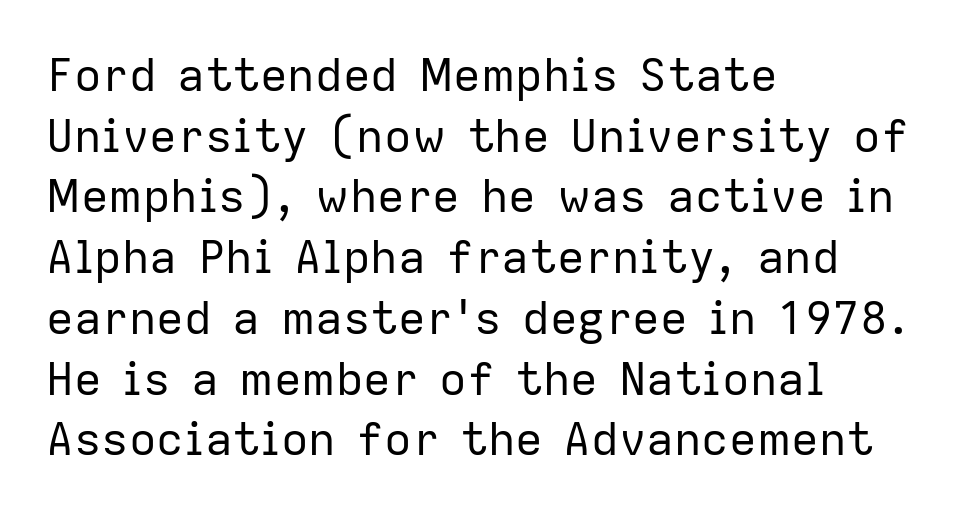
{"serif": "no", "italic": "no", "bold": "no", "weight": "regular", "width": "normal", "stroke_contrast": "low", "x_height": "medium", "monospaced": "no", "underline": "no", "align": "left", "line_spacing": "normal", "line_spacing_ratio": 1.32, "letter_spacing": "normal", "letter_spacing_em": 0.0, "glyph_px": 46}
